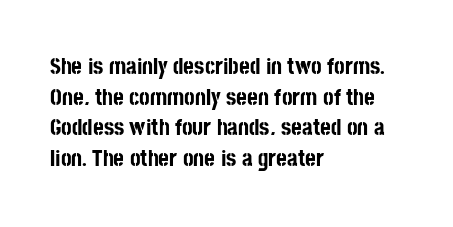
Nobody touched the tracking dial on this one. Heft: maximum for text — a bold. The rendering anchors every line to the left-hand side. The line-height multiplier appears to be the usual default.
